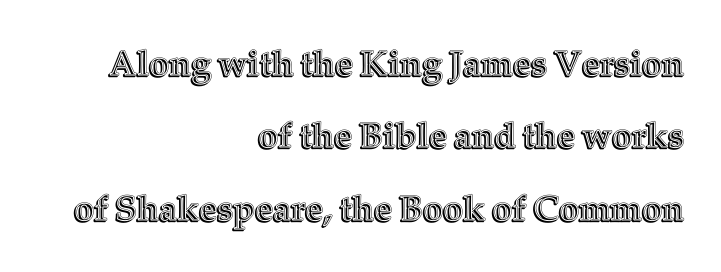
{"italic": "no", "width": "normal", "x_height": "medium", "monospaced": "no", "underline": "no", "align": "right", "line_spacing": "loose", "line_spacing_ratio": 2.07, "letter_spacing": "normal", "letter_spacing_em": 0.0, "glyph_px": 35}
